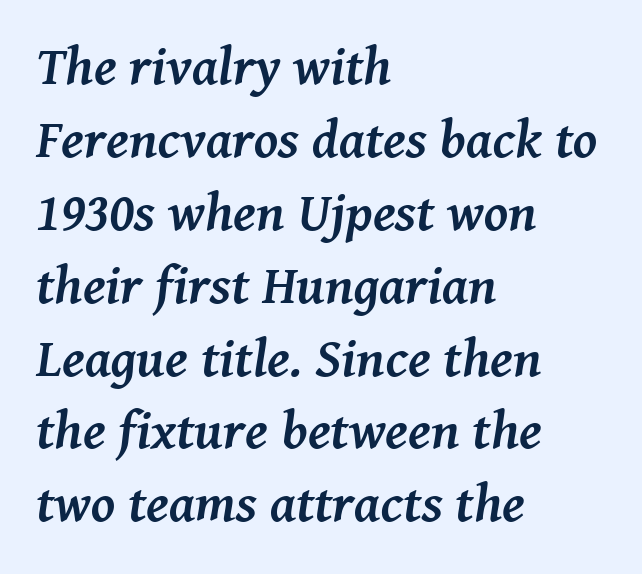
Q: Is the text bold? A: Yes.
Q: Is the text italic (slanted)? A: Yes, it leans right by about 8 degrees.
Q: Is the typeface a serif or a sans-serif typeface? A: Serif.
Q: Is the text underlined? A: No.
Q: How is the paragraph aligned? A: Left-aligned.
Q: Is the spacing between letters normal or unusually wide? A: Normal.
Q: Is the spacing between lines tight, normal or loose? A: Normal.
Q: Width (condensed, normal, or wide)? A: Normal.
Q: Stroke contrast? A: Medium.
Q: x-height? A: Medium.
Q: Monospaced? A: No.
